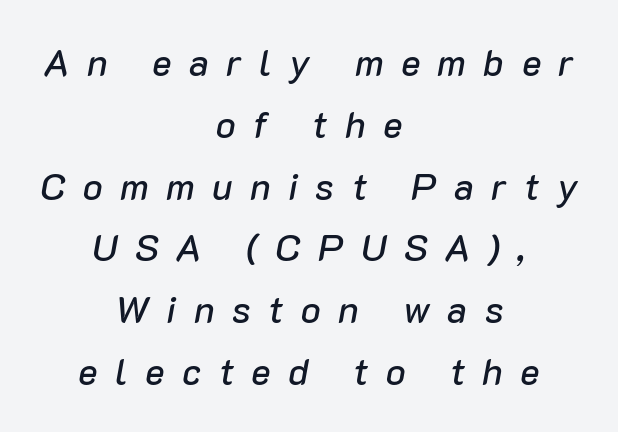
{"italic": "yes", "lean": "right", "slant_degrees": 10, "width": "normal", "stroke_contrast": "low", "x_height": "medium", "monospaced": "no", "underline": "no", "align": "center", "line_spacing": "normal", "line_spacing_ratio": 1.67, "letter_spacing": "wide", "letter_spacing_em": 0.47, "glyph_px": 37}
